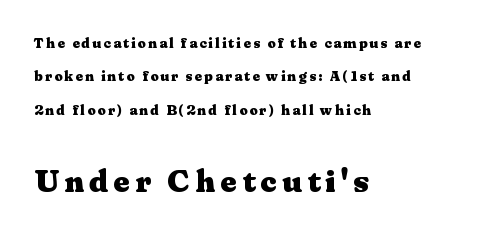
The image shows 32 px heavy, wide serif type, upright; set left-aligned, loose line spacing (2.39x), not underlined; the second (bottom) block is 2.29x larger; medium stroke contrast and a medium x-height.
